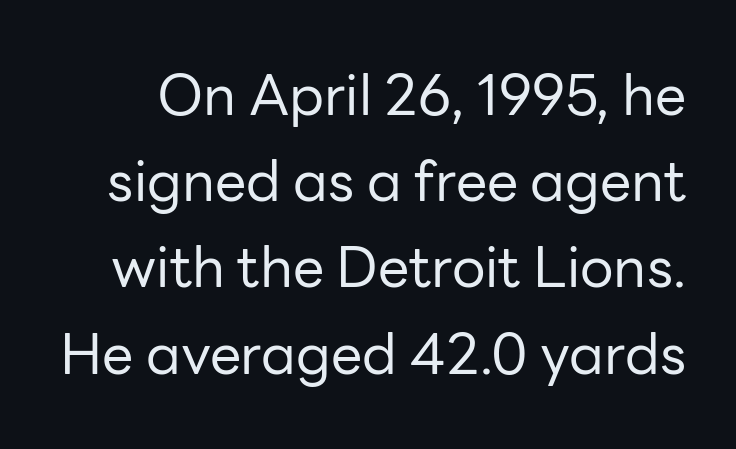
Do the letters lean? They stand straight. The passage shown is not bold in any degree. This block has exactly the height ordinary leading produces. Spacing between characters is what you'd get straight out of the box. The area under the type is left untouched. Examine the stroke ends and you'll find no serifs.
